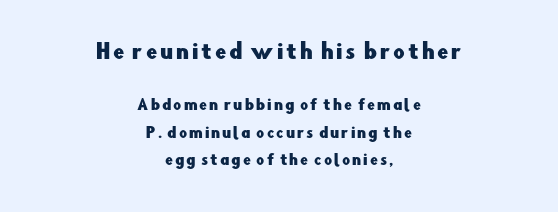
{"italic": "no", "underline": "no", "align": "center", "line_spacing": "loose", "line_spacing_ratio": 1.96, "larger_block": "first", "size_ratio": 1.43, "glyph_px": 20}
